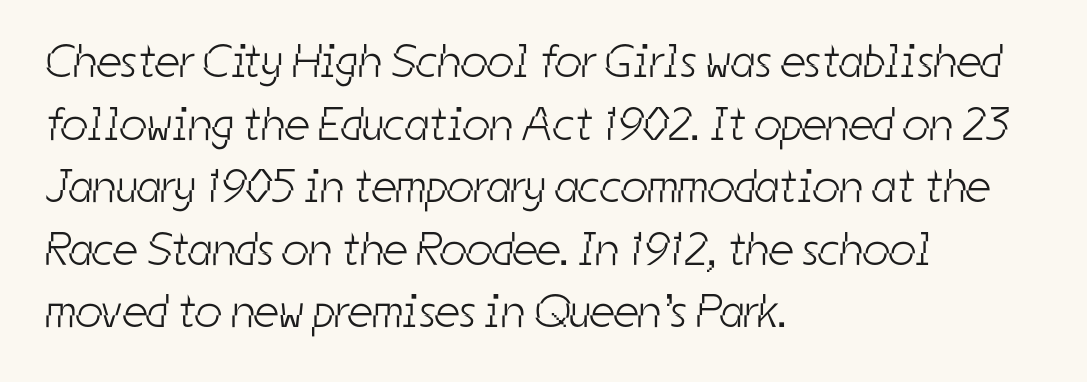
Only glyphs here, with clear space below each row. Serif or sans? Sans — the stroke terminals are bare. The letterforms sit shoulder to shoulder at normal distance. Compared with a centered layout, this one pins lines to the left instead. Honestly, the row spacing looks completely unremarkable.
